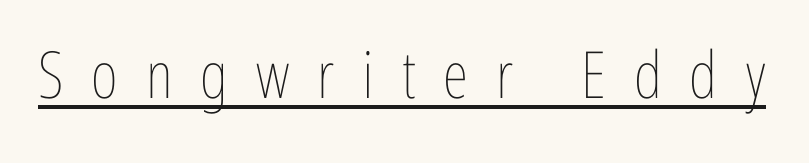
The image shows 65 px thin, condensed type, upright; set unusually wide letter spacing (+0.43 em), underlined; low stroke contrast and a medium x-height.
